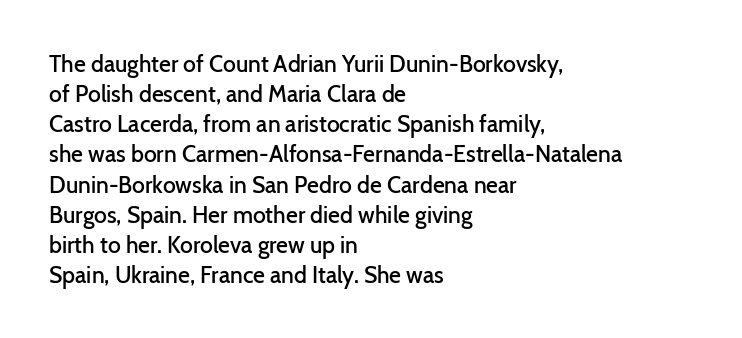
{"italic": "no", "bold": "semi", "underline": "no", "align": "left", "line_spacing": "normal", "line_spacing_ratio": 1.31, "letter_spacing": "normal", "letter_spacing_em": 0.0, "glyph_px": 23}
